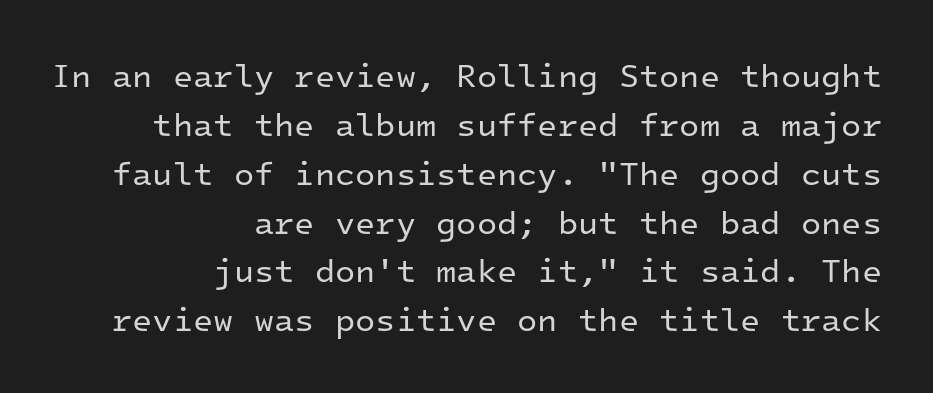
{"serif": "no", "italic": "no", "bold": "no", "weight": "regular", "width": "normal", "stroke_contrast": "low", "x_height": "medium", "monospaced": "yes", "underline": "no", "align": "right", "line_spacing": "normal", "line_spacing_ratio": 1.48, "letter_spacing": "normal", "letter_spacing_em": 0.0, "glyph_px": 33}
